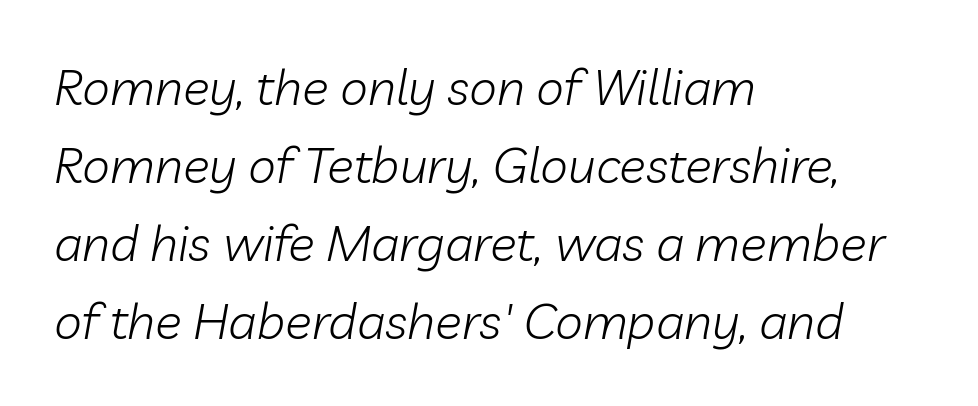
Line spacing here is normal. The passage shown is not underscored anywhere. Compared with a typical body face, this is equally light or lighter still. The paragraph has a hard left edge and a soft right edge.
